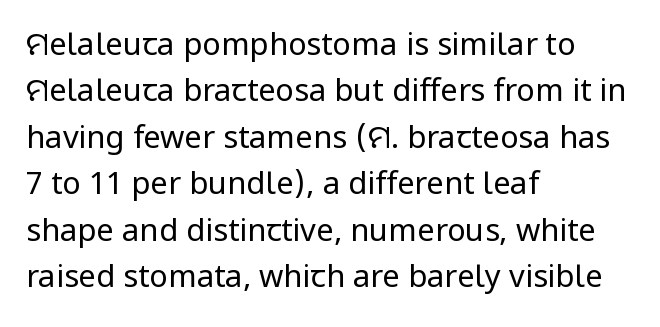
Characters remain perfectly vertical along every line. Default kerning and tracking; the words read as compact shapes. Vertically, the passage feels balanced, rows spaced as you'd expect. This sample uses a sans-serif face.
